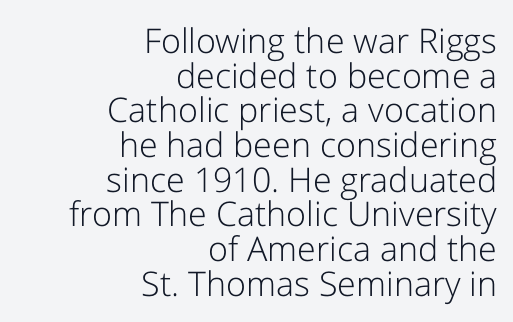
Q: Is the text bold? A: No.
Q: Is the text italic (slanted)? A: No, it is upright.
Q: Is the typeface a serif or a sans-serif typeface? A: Sans-serif.
Q: Is the text underlined? A: No.
Q: How is the paragraph aligned? A: Right-aligned.
Q: Is the spacing between letters normal or unusually wide? A: Normal.
Q: Is the spacing between lines tight, normal or loose? A: Tight.
Q: Width (condensed, normal, or wide)? A: Normal.
Q: Stroke contrast? A: Low.
Q: x-height? A: Medium.
Q: Monospaced? A: No.
